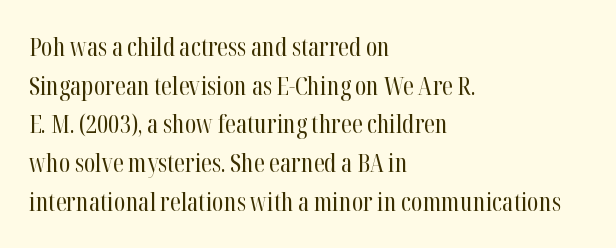
The image shows 25 px text type, upright; set left-aligned, normal line spacing (1.55x), normal letter spacing, not underlined.
